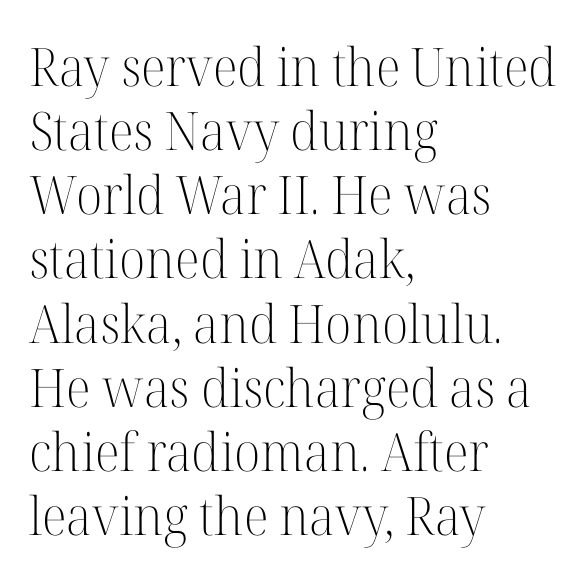
These lines are rendered in a variable-pitch font. Decoration check: the copy has no underline. The passage shown is not bold in any degree. Between one letter and the next there's only the usual sliver of space.
